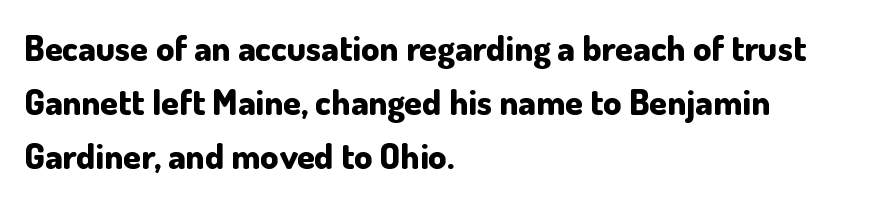
Is this a fixed-width face? No — the glyphs have proportional, varying widths. Tall strokes in this sample are plumb rather than angled. In terms of letterform style, serifs are entirely absent. Descenders are the only things crossing below the line. Emphasis by weight is at full strength: bold. Does the leading feel generous? No, just average.
